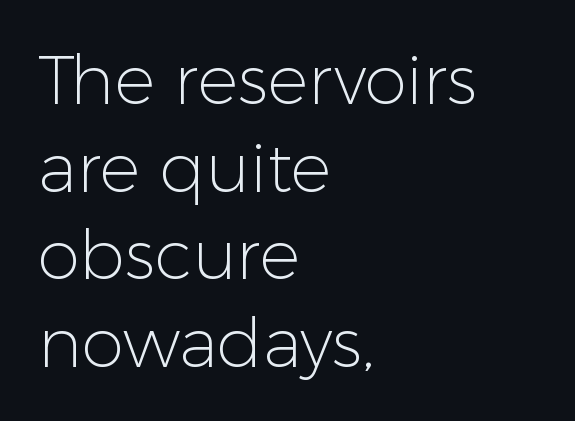
Q: Is the text bold? A: No.
Q: Is the text italic (slanted)? A: No, it is upright.
Q: Is the typeface a serif or a sans-serif typeface? A: Sans-serif.
Q: Is the text underlined? A: No.
Q: How is the paragraph aligned? A: Left-aligned.
Q: Is the spacing between letters normal or unusually wide? A: Normal.
Q: Is the spacing between lines tight, normal or loose? A: Normal.
Q: Width (condensed, normal, or wide)? A: Normal.
Q: Stroke contrast? A: Low.
Q: x-height? A: Medium.
Q: Monospaced? A: No.
